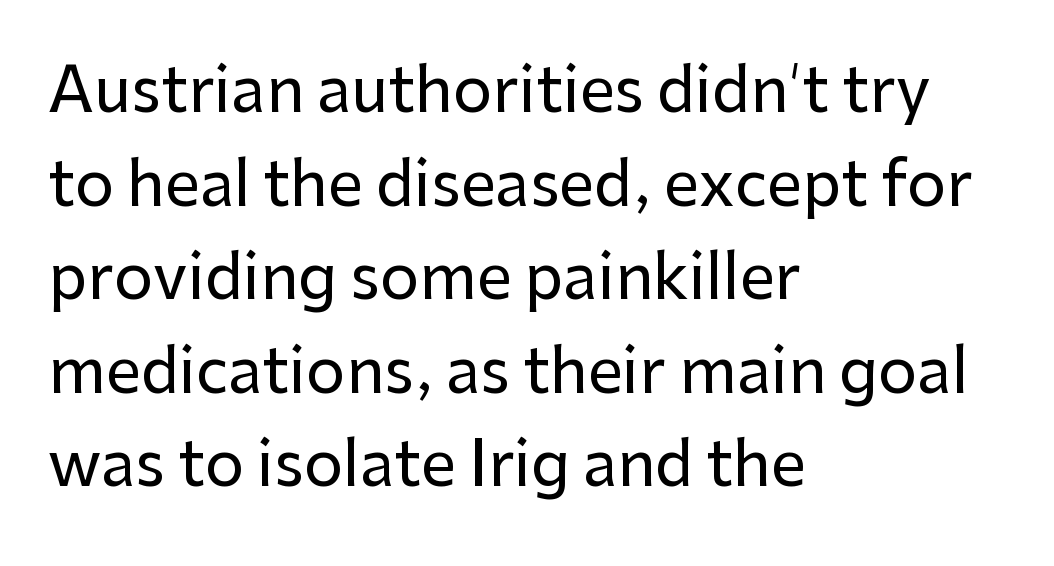
Q: Is the text italic (slanted)? A: No, it is upright.
Q: Is the typeface a serif or a sans-serif typeface? A: Sans-serif.
Q: Is the text underlined? A: No.
Q: How is the paragraph aligned? A: Left-aligned.
Q: Is the spacing between letters normal or unusually wide? A: Normal.
Q: Is the spacing between lines tight, normal or loose? A: Normal.
Q: Width (condensed, normal, or wide)? A: Normal.
Q: Stroke contrast? A: Low.
Q: x-height? A: Medium.
Q: Monospaced? A: No.
